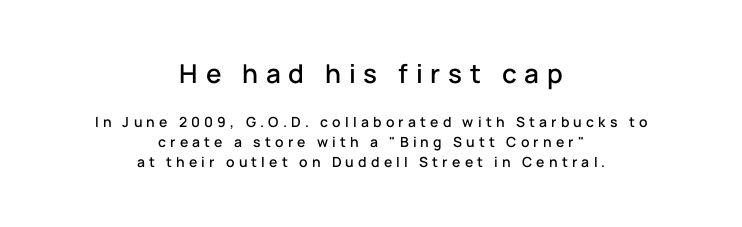
Q: Is the text italic (slanted)? A: No, it is upright.
Q: Is the text underlined? A: No.
Q: How is the paragraph aligned? A: Centered.
Q: Is the spacing between letters normal or unusually wide? A: Unusually wide.
Q: Is the spacing between lines tight, normal or loose? A: Normal.
Q: Which block of text is set in a larger size, the first (top) or the second (bottom)? A: The first (top) one.
